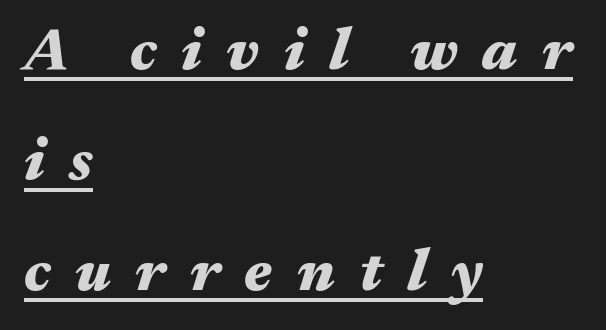
The image shows 60 px heavy, wide type, italic (leaning right); set left-aligned, line spacing 1.84x, unusually wide letter spacing (+0.41 em), underlined; medium stroke contrast and a medium x-height.
